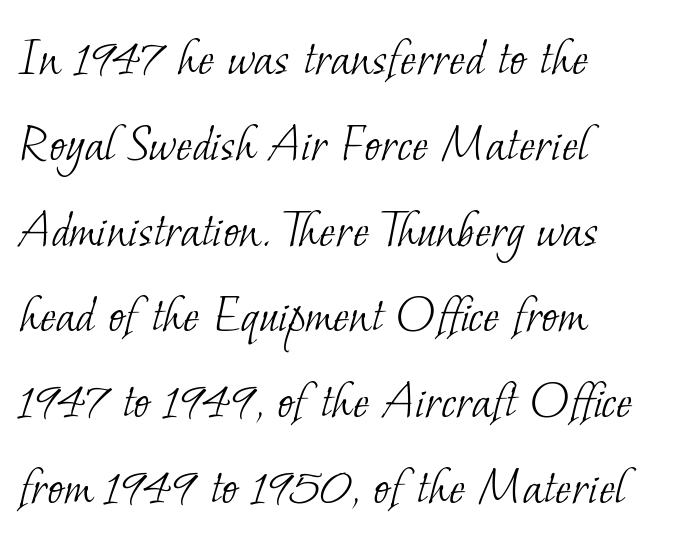
These lines are rendered in a variable-pitch font. Is this a heavy cut? Hardly; it is regular or lighter. The rendering shows small feet on the letterforms — a serif design. Tracking value appears to be zero — textbook default spacing.
